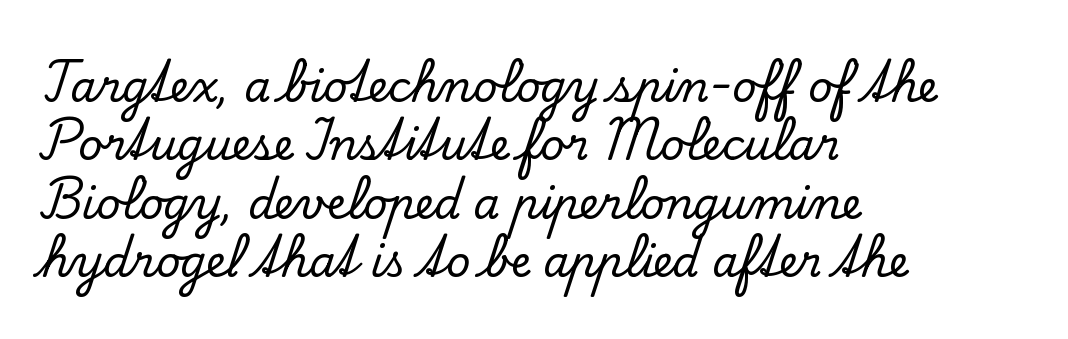
Q: Is the text italic (slanted)? A: Yes.
Q: Is the typeface a serif or a sans-serif typeface? A: Serif.
Q: Is the text underlined? A: No.
Q: How is the paragraph aligned? A: Left-aligned.
Q: Is the spacing between letters normal or unusually wide? A: Normal.
Q: Is the spacing between lines tight, normal or loose? A: Normal.
Q: Width (condensed, normal, or wide)? A: Normal.
Q: Stroke contrast? A: Low.
Q: x-height? A: Small.
Q: Monospaced? A: No.
